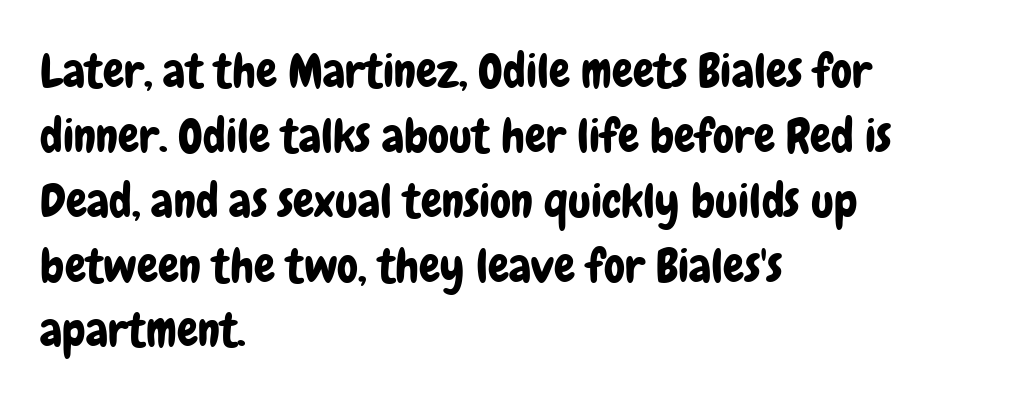
Unmarked baselines from the first word to the last. Between one letter and the next there's only the usual sliver of space. Do the characters align in a grid? No, the font is proportional. Evenly set lines give the paragraph a standard silhouette. The characters display no serif detailing; their extremities are plain.
